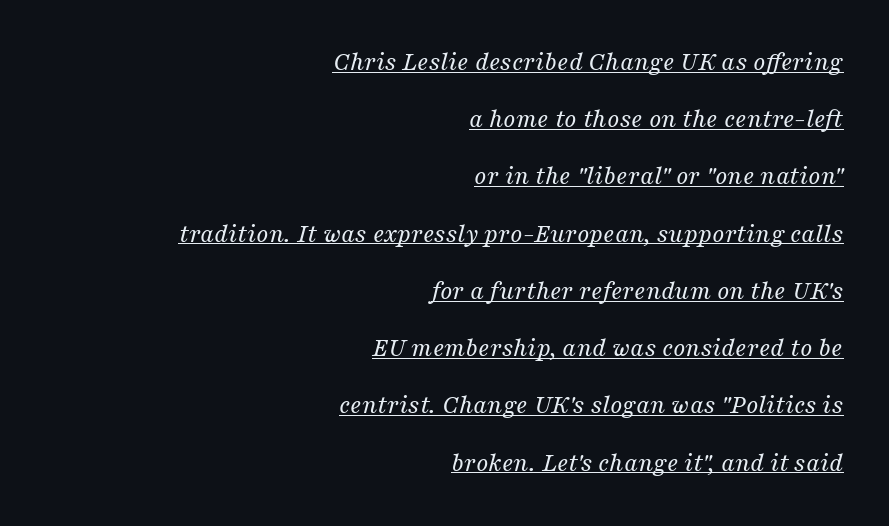
{"italic": "yes", "lean": "right", "slant_degrees": 16, "bold": "no", "underline": "yes", "align": "right", "line_spacing": "loose", "line_spacing_ratio": 2.12, "letter_spacing": "normal", "letter_spacing_em": 0.0, "glyph_px": 27}
